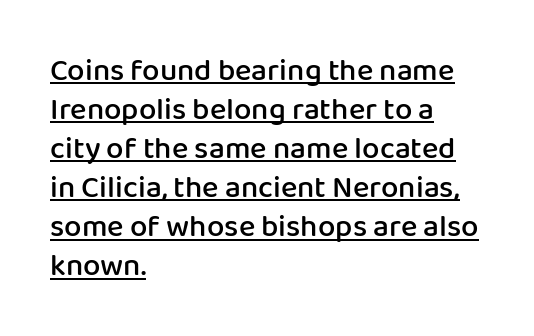
{"serif": "no", "italic": "no", "bold": "semi", "weight": "semibold", "width": "normal", "stroke_contrast": "low", "x_height": "medium", "monospaced": "no", "underline": "yes", "align": "left", "line_spacing": "normal", "line_spacing_ratio": 1.26, "letter_spacing": "normal", "letter_spacing_em": 0.0, "glyph_px": 31}
